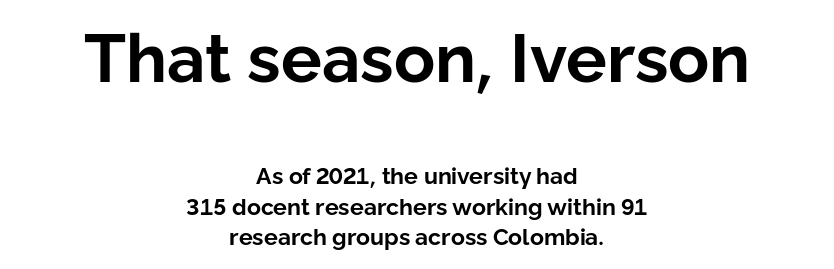
The image shows 68 px bold sans-serif type, upright; set centered, normal line spacing (1.31x), normal letter spacing, not underlined; the first (top) block is 2.96x larger; low stroke contrast and a medium x-height.
